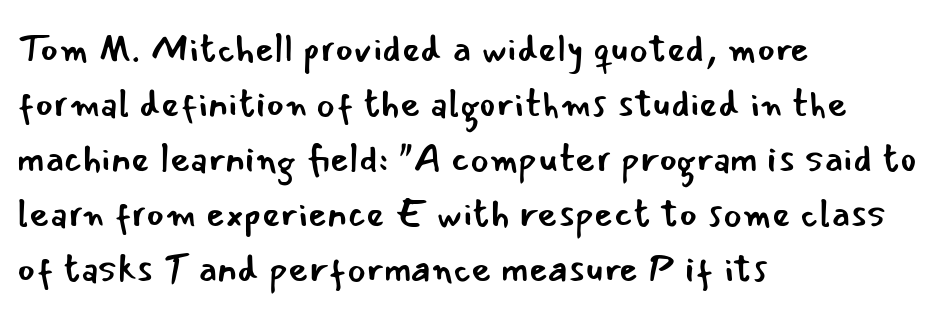
The image shows 39 px regular-weight sans-serif type, upright; set left-aligned, normal line spacing (1.41x), normal letter spacing, not underlined; low stroke contrast and a small x-height.
